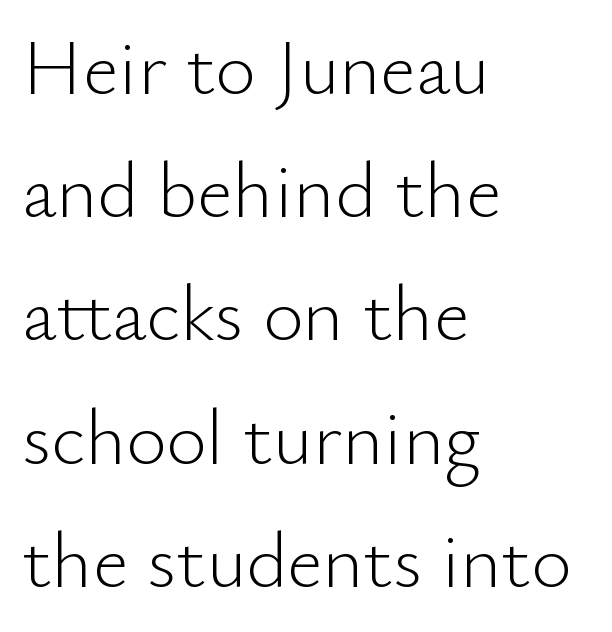
The image shows 78 px light sans-serif type, upright; set left-aligned, normal line spacing (1.58x), normal letter spacing, not underlined; low stroke contrast and a small x-height.
